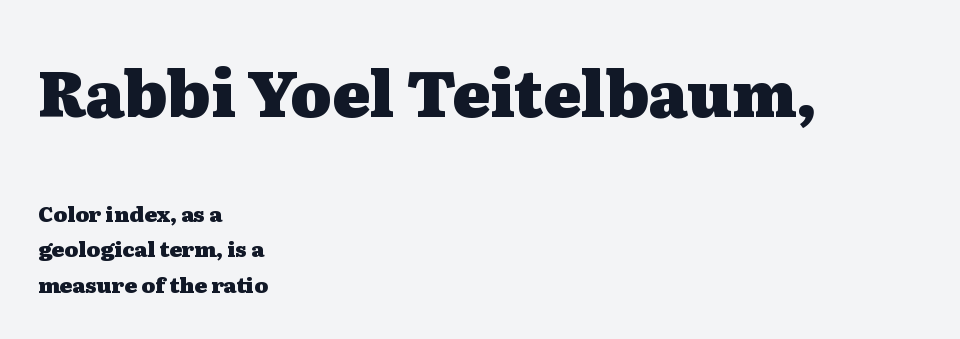
The image shows 63 px heavy, wide serif type, upright; set left-aligned, normal line spacing (1.69x), normal letter spacing, not underlined; the first (top) block is 3.0x larger; medium stroke contrast and a medium x-height.
